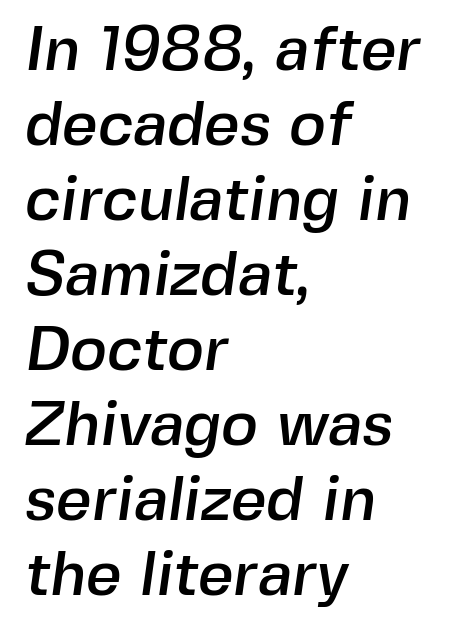
Q: Is the typeface a serif or a sans-serif typeface? A: Sans-serif.
Q: Is the text underlined? A: No.
Q: How is the paragraph aligned? A: Left-aligned.
Q: Is the spacing between letters normal or unusually wide? A: Normal.
Q: Width (condensed, normal, or wide)? A: Normal.
Q: x-height? A: Medium.
Q: Monospaced? A: No.
